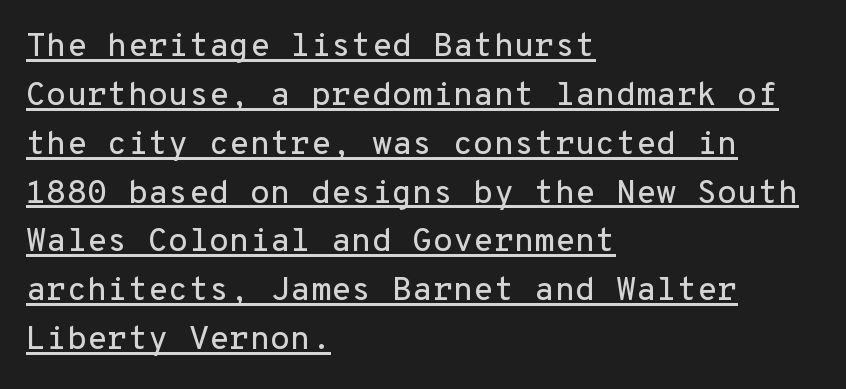
The image shows 33 px sans-serif type, upright, monospaced; set left-aligned, normal line spacing (1.48x), normal letter spacing, underlined; low stroke contrast and a medium x-height.
